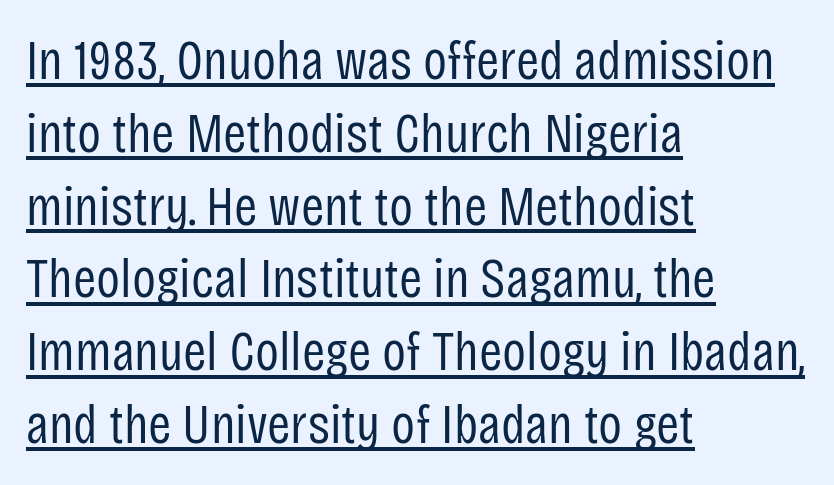
{"serif": "no", "italic": "no", "bold": "no", "weight": "regular", "width": "condensed", "stroke_contrast": "low", "x_height": "large", "monospaced": "no", "underline": "yes", "align": "left", "line_spacing": "normal", "line_spacing_ratio": 1.3, "letter_spacing": "normal", "letter_spacing_em": 0.0, "glyph_px": 56}
